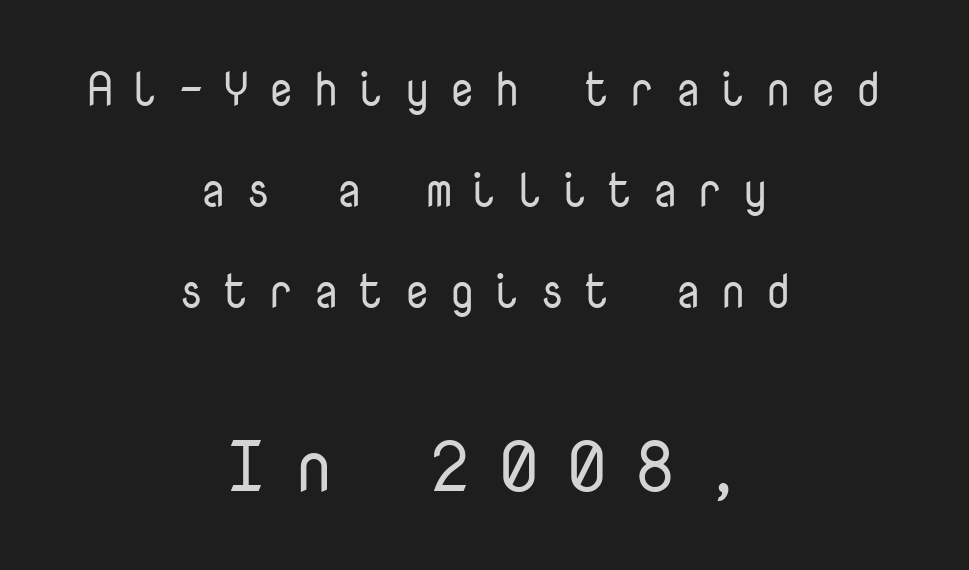
{"serif": "no", "italic": "no", "bold": "no", "weight": "regular", "width": "normal", "stroke_contrast": "low", "x_height": "medium", "monospaced": "yes", "underline": "no", "align": "center", "line_spacing": "loose", "line_spacing_ratio": 2.15, "letter_spacing": "wide", "letter_spacing_em": 0.4, "larger_block": "second", "size_ratio": 1.51, "glyph_px": 71}
